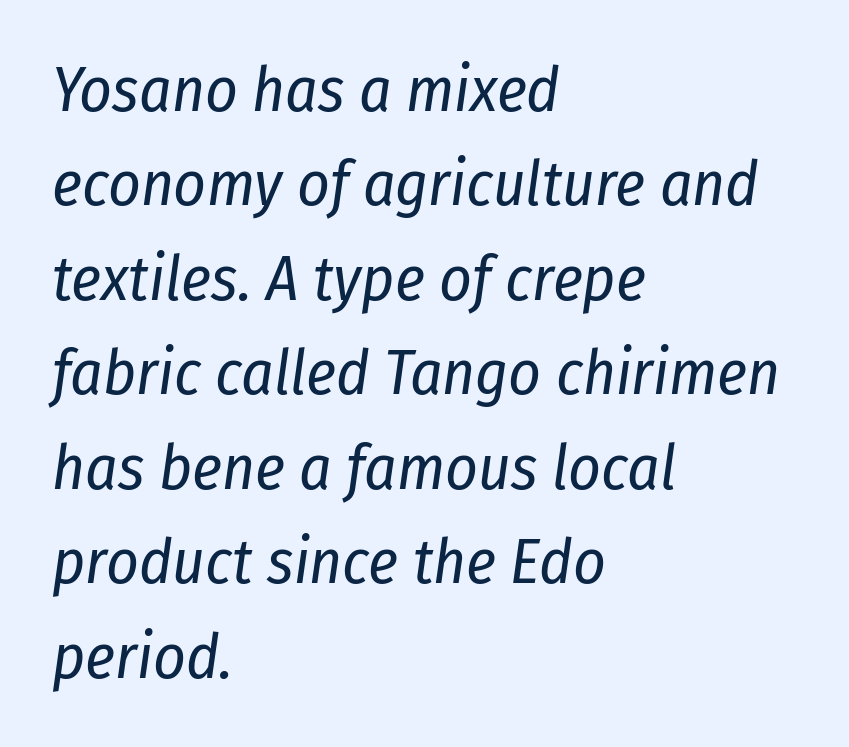
Is the letter spacing exaggerated? No — it looks like the ordinary default. No heavy texture on the line: the type isn't bold. Is this a fixed-width face? No — the glyphs have proportional, varying widths. The rendering applies a slant to the glyphs.
